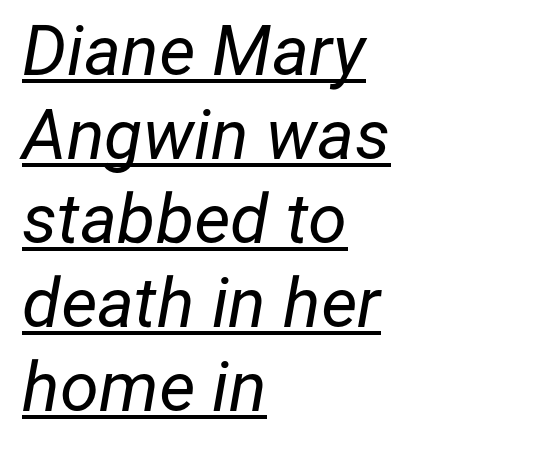
{"italic": "yes", "lean": "right", "slant_degrees": 12, "bold": "no", "weight": "regular", "width": "normal", "stroke_contrast": "low", "x_height": "medium", "monospaced": "no", "underline": "yes", "align": "left", "line_spacing_ratio": 1.2, "letter_spacing": "normal", "letter_spacing_em": 0.0, "glyph_px": 70}
